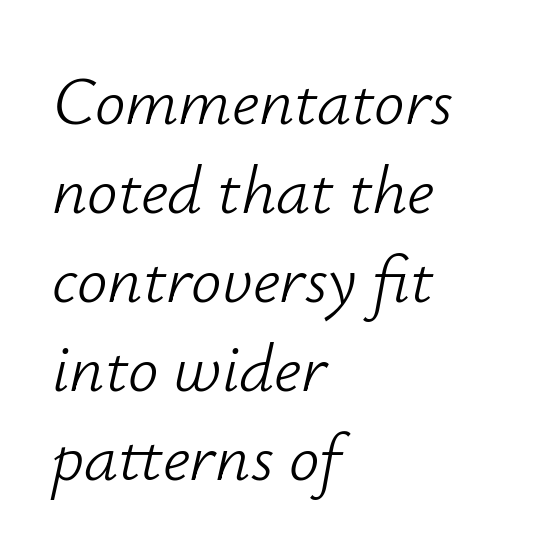
Observe the ordinary spacing: letters are neighbours, not strangers. Line spacing here is normal. The letters advance in unequal steps, a hallmark of proportional type. The weight would be labelled regular, book, light, or lighter still.
